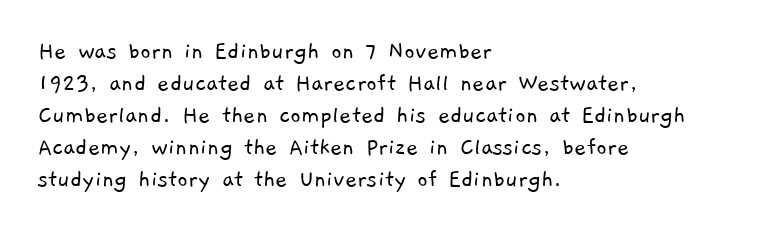
The weight tops out at a normal text grade. Casual observation: everything's shoved over to the left. The line texture is even and compact thanks to regular tracking. The zone under the glyphs is completely vacant.
